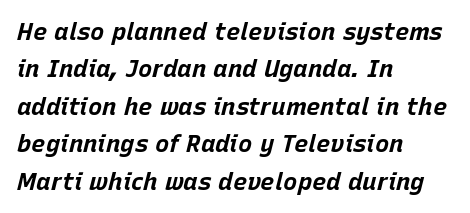
Strong, thick strokes mark this as bold type. Here the glyphs are tracked normally, forming tight word shapes. The rag falls on the right side of this text block. Style check: oblique.
